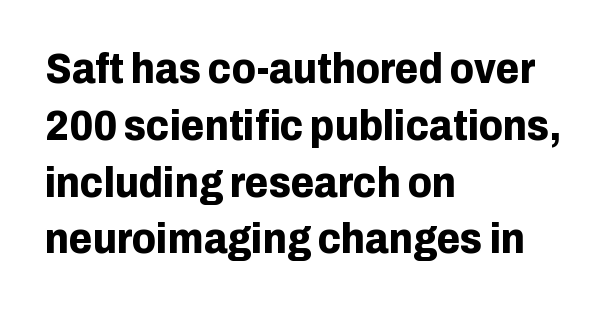
Q: Is the text bold? A: Yes.
Q: Is the text italic (slanted)? A: No, it is upright.
Q: Is the typeface a serif or a sans-serif typeface? A: Sans-serif.
Q: Is the text underlined? A: No.
Q: How is the paragraph aligned? A: Left-aligned.
Q: Is the spacing between letters normal or unusually wide? A: Normal.
Q: Is the spacing between lines tight, normal or loose? A: Normal.
Q: Width (condensed, normal, or wide)? A: Normal.
Q: Stroke contrast? A: Low.
Q: x-height? A: Medium.
Q: Monospaced? A: No.
